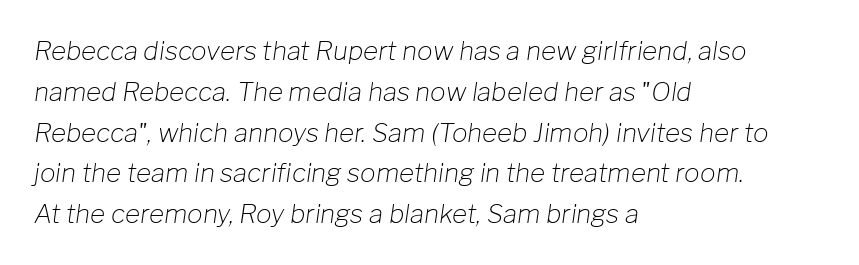
The image shows 26 px text type, italic (leaning right); set left-aligned, normal line spacing (1.57x), normal letter spacing, not underlined.
